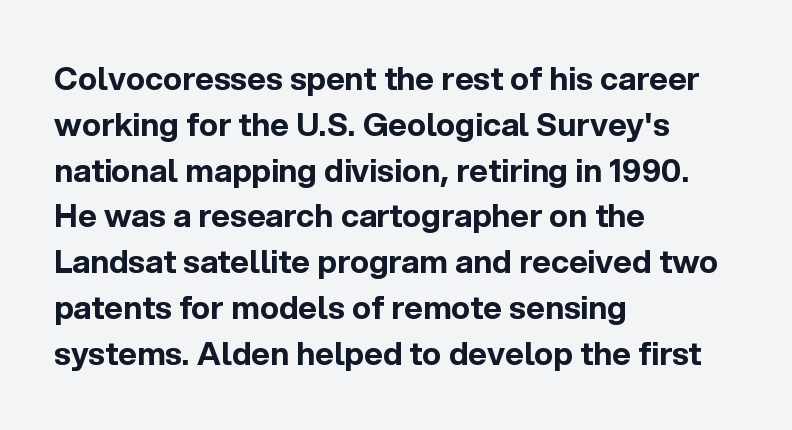
{"serif": "no", "italic": "no", "bold": "yes", "weight": "bold", "width": "normal", "x_height": "medium", "monospaced": "no", "underline": "no", "align": "left", "line_spacing": "normal", "line_spacing_ratio": 1.43, "letter_spacing": "normal", "letter_spacing_em": 0.0, "glyph_px": 32}
